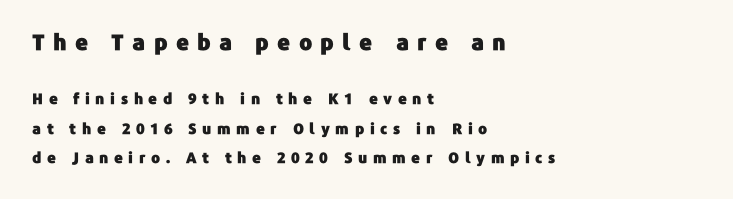
Q: Is the text italic (slanted)? A: No, it is upright.
Q: Is the text underlined? A: No.
Q: How is the paragraph aligned? A: Left-aligned.
Q: Is the spacing between letters normal or unusually wide? A: Unusually wide.
Q: Is the spacing between lines tight, normal or loose? A: Loose.
Q: Which block of text is set in a larger size, the first (top) or the second (bottom)? A: The first (top) one.
